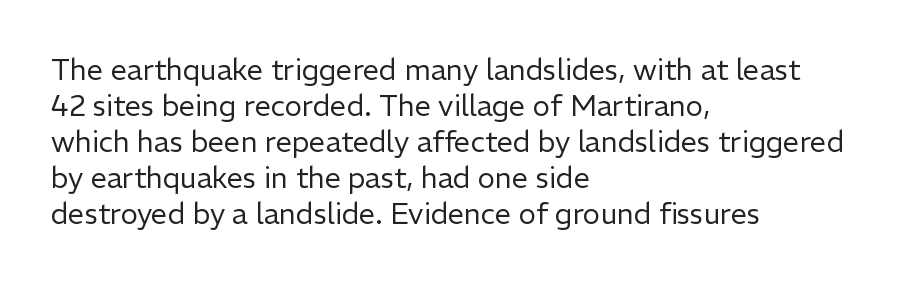
Q: Is the text bold? A: No.
Q: Is the text italic (slanted)? A: No, it is upright.
Q: Is the typeface a serif or a sans-serif typeface? A: Sans-serif.
Q: Is the text underlined? A: No.
Q: How is the paragraph aligned? A: Left-aligned.
Q: Is the spacing between letters normal or unusually wide? A: Normal.
Q: Width (condensed, normal, or wide)? A: Normal.
Q: Stroke contrast? A: Low.
Q: x-height? A: Medium.
Q: Monospaced? A: No.
